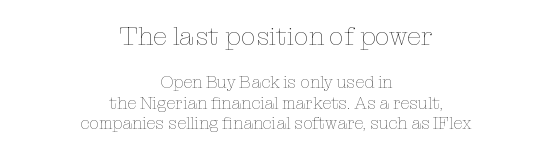
The font is comparable to plain body text, perhaps lighter. Reading top to bottom, the characters get smaller at the block break. Nope, not italic — everything's standing straight. Underline: absent. These lines stack symmetrically, like a column narrowing and widening about its center. Standard letterfit; no display-style spreading of the glyphs.
